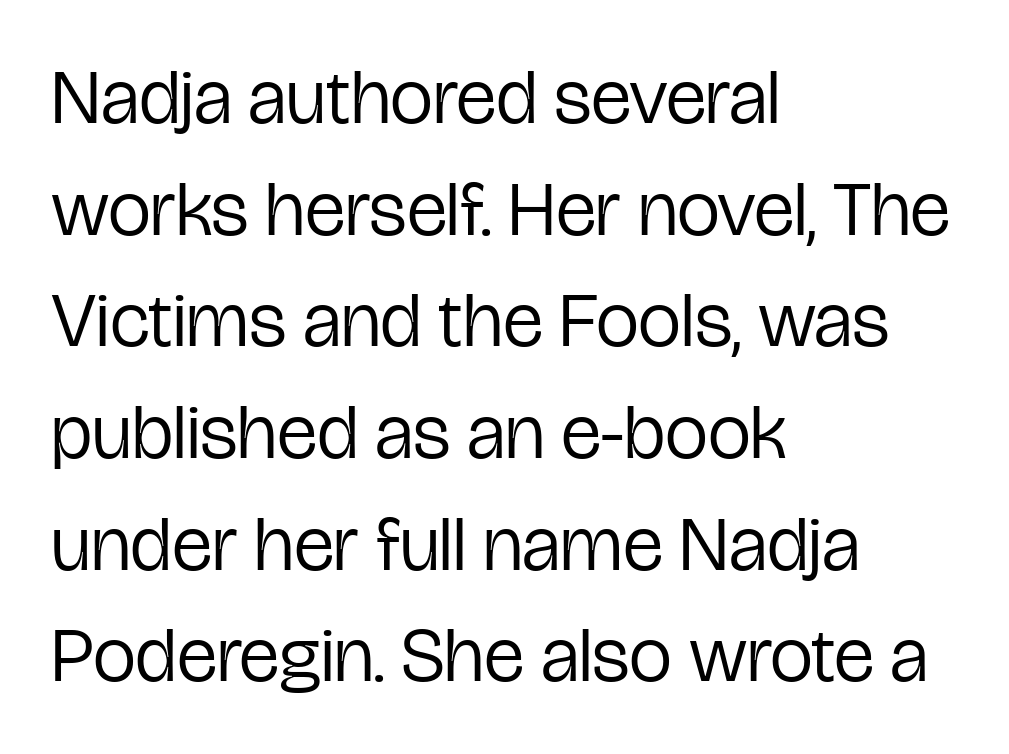
Q: Is the text bold? A: No.
Q: Is the text italic (slanted)? A: No, it is upright.
Q: Is the typeface a serif or a sans-serif typeface? A: Sans-serif.
Q: Is the text underlined? A: No.
Q: How is the paragraph aligned? A: Left-aligned.
Q: Is the spacing between letters normal or unusually wide? A: Normal.
Q: Is the spacing between lines tight, normal or loose? A: Normal.
Q: Width (condensed, normal, or wide)? A: Condensed.
Q: Stroke contrast? A: Low.
Q: x-height? A: Medium.
Q: Monospaced? A: No.
